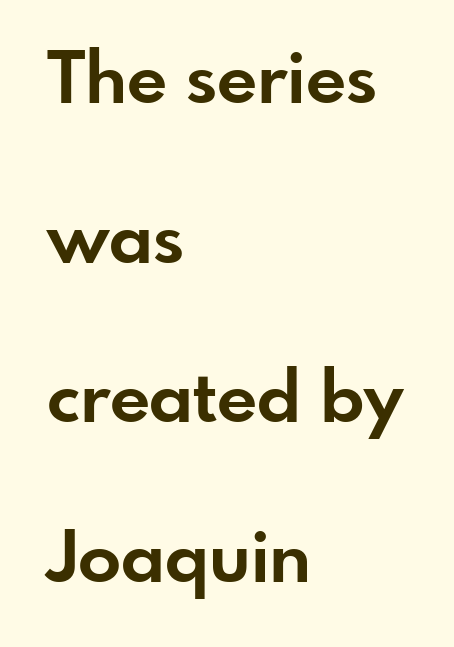
Q: Is the text bold? A: Yes.
Q: Is the text italic (slanted)? A: No, it is upright.
Q: Is the typeface a serif or a sans-serif typeface? A: Sans-serif.
Q: Is the text underlined? A: No.
Q: How is the paragraph aligned? A: Left-aligned.
Q: Is the spacing between letters normal or unusually wide? A: Normal.
Q: Is the spacing between lines tight, normal or loose? A: Loose.
Q: Width (condensed, normal, or wide)? A: Normal.
Q: Stroke contrast? A: Low.
Q: x-height? A: Small.
Q: Monospaced? A: No.
